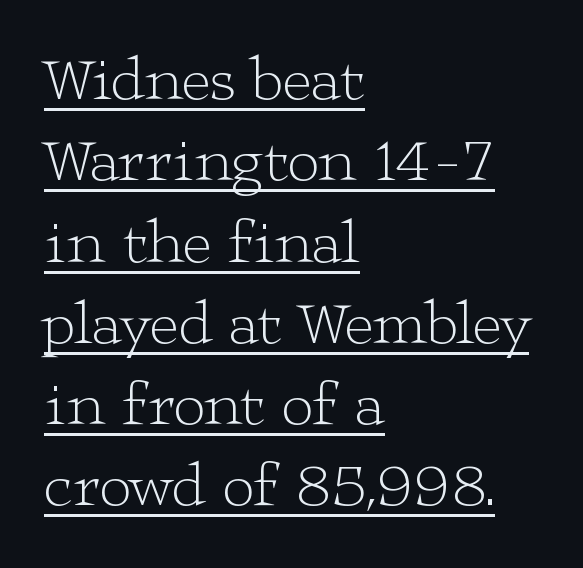
{"serif": "yes", "italic": "no", "bold": "no", "weight": "light", "width": "wide", "stroke_contrast": "low", "x_height": "medium", "monospaced": "no", "underline": "yes", "align": "left", "line_spacing": "normal", "line_spacing_ratio": 1.29, "letter_spacing": "normal", "letter_spacing_em": 0.0, "glyph_px": 63}
